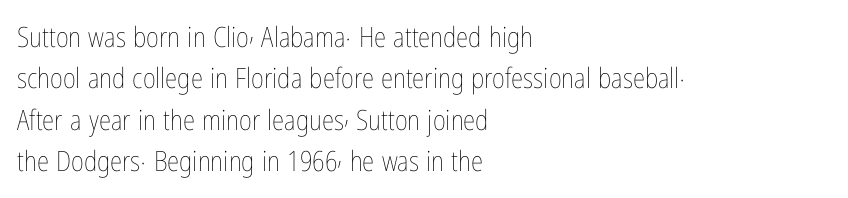
Q: Is the text bold? A: No.
Q: Is the text italic (slanted)? A: No, it is upright.
Q: Is the text underlined? A: No.
Q: How is the paragraph aligned? A: Left-aligned.
Q: Is the spacing between letters normal or unusually wide? A: Normal.
Q: Is the spacing between lines tight, normal or loose? A: Normal.
Q: Width (condensed, normal, or wide)? A: Condensed.
Q: Stroke contrast? A: Low.
Q: x-height? A: Medium.
Q: Monospaced? A: No.
